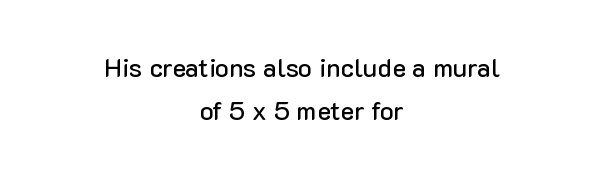
The line texture is even and compact thanks to regular tracking. Rendered with straight, roman letterforms. Any mark beneath the type? The region is blank. Both edges are ragged and mirror each other, which tells us the setting is centered. If you measured baseline to baseline, you'd find a middling distance.
